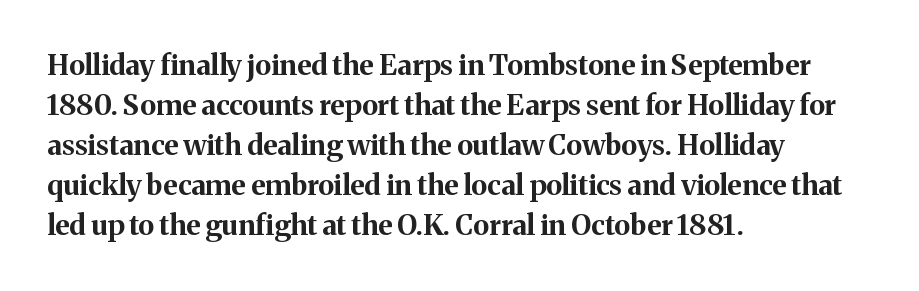
Q: Is the text bold? A: Yes.
Q: Is the text italic (slanted)? A: No, it is upright.
Q: Is the typeface a serif or a sans-serif typeface? A: Serif.
Q: Is the text underlined? A: No.
Q: How is the paragraph aligned? A: Left-aligned.
Q: Is the spacing between letters normal or unusually wide? A: Normal.
Q: Is the spacing between lines tight, normal or loose? A: Normal.
Q: Width (condensed, normal, or wide)? A: Normal.
Q: Stroke contrast? A: Medium.
Q: x-height? A: Medium.
Q: Monospaced? A: No.
